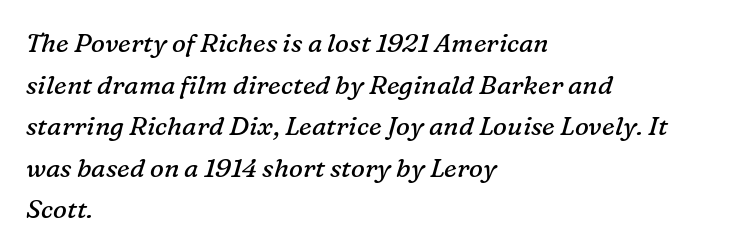
The image shows 26 px text type, italic (leaning right); set left-aligned, normal line spacing (1.6x), normal letter spacing, not underlined.
